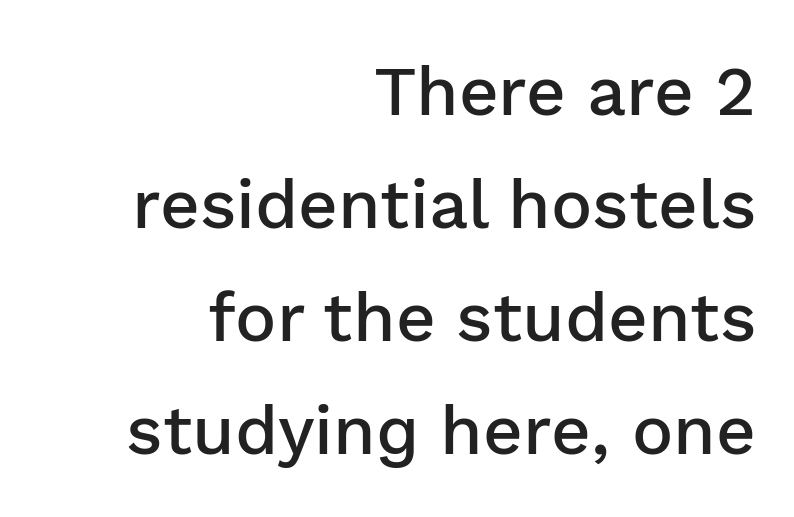
{"serif": "no", "italic": "no", "bold": "semi", "weight": "semibold", "width": "normal", "stroke_contrast": "low", "x_height": "medium", "monospaced": "no", "underline": "no", "align": "right", "line_spacing": "normal", "line_spacing_ratio": 1.64, "letter_spacing": "normal", "letter_spacing_em": 0.0, "glyph_px": 69}
